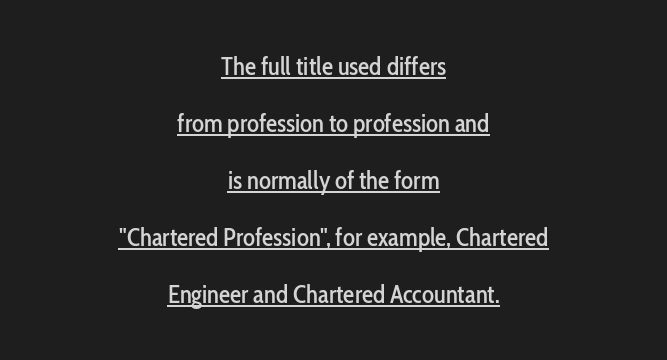
No extra tracking has been applied to these lines. Horizontal bands of white between lines are thick stripes. You can see a thin bar hugging the bottom of the glyphs. The typography opts for an upright posture over an oblique one. The paragraph has two soft edges and a firm central axis.
